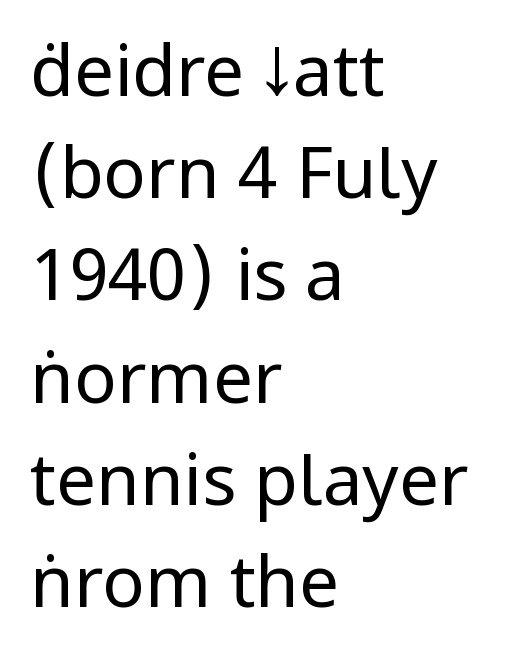
The image shows 71 px regular-weight, condensed sans-serif type, upright; set left-aligned, normal line spacing (1.44x), normal letter spacing, not underlined; low stroke contrast and a large x-height.
